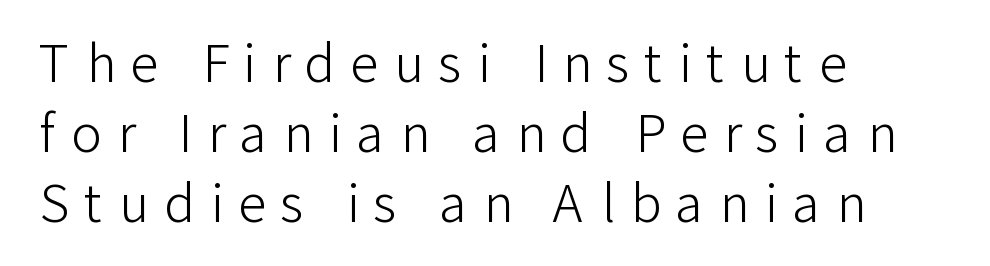
The image shows 51 px light sans-serif type, upright; set left-aligned, normal line spacing (1.37x), unusually wide letter spacing (+0.3 em), not underlined; low stroke contrast and a medium x-height.
